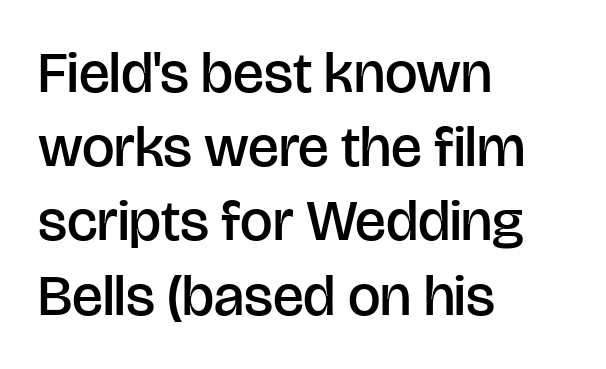
Q: Is the text bold? A: Semi-bold.
Q: Is the text italic (slanted)? A: No, it is upright.
Q: Is the typeface a serif or a sans-serif typeface? A: Sans-serif.
Q: Is the text underlined? A: No.
Q: How is the paragraph aligned? A: Left-aligned.
Q: Is the spacing between letters normal or unusually wide? A: Normal.
Q: Is the spacing between lines tight, normal or loose? A: Normal.
Q: Width (condensed, normal, or wide)? A: Normal.
Q: Stroke contrast? A: Low.
Q: x-height? A: Large.
Q: Monospaced? A: No.
